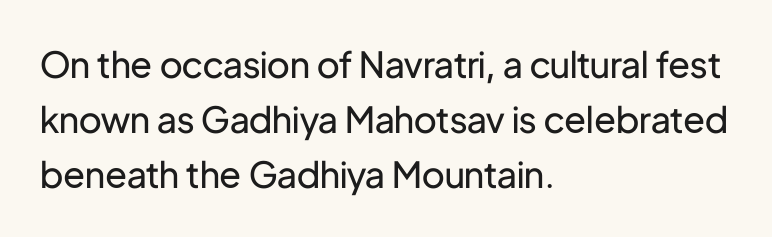
Q: Is the text bold? A: No.
Q: Is the text italic (slanted)? A: No, it is upright.
Q: Is the typeface a serif or a sans-serif typeface? A: Sans-serif.
Q: Is the text underlined? A: No.
Q: How is the paragraph aligned? A: Left-aligned.
Q: Is the spacing between letters normal or unusually wide? A: Normal.
Q: Is the spacing between lines tight, normal or loose? A: Normal.
Q: Width (condensed, normal, or wide)? A: Normal.
Q: Stroke contrast? A: Low.
Q: x-height? A: Medium.
Q: Monospaced? A: No.
